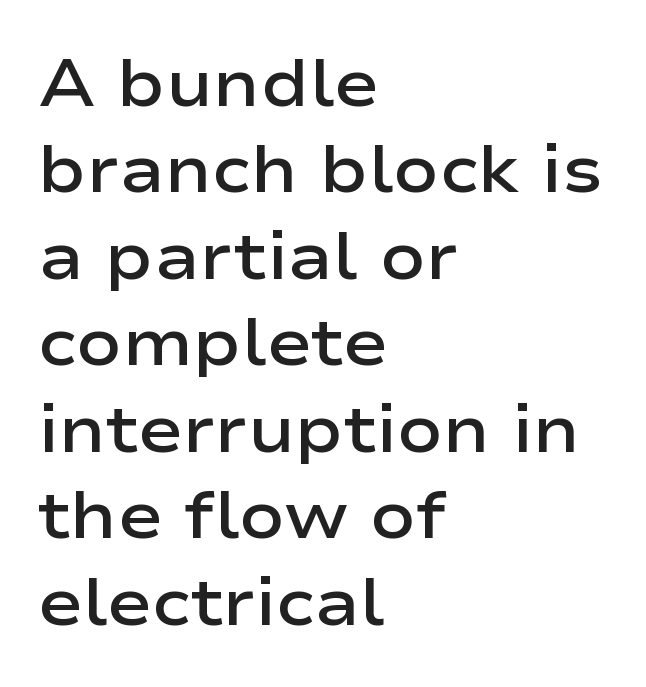
Q: Is the text bold? A: Semi-bold.
Q: Is the text italic (slanted)? A: No, it is upright.
Q: Is the typeface a serif or a sans-serif typeface? A: Sans-serif.
Q: Is the text underlined? A: No.
Q: How is the paragraph aligned? A: Left-aligned.
Q: Is the spacing between letters normal or unusually wide? A: Normal.
Q: Is the spacing between lines tight, normal or loose? A: Normal.
Q: Width (condensed, normal, or wide)? A: Wide.
Q: Stroke contrast? A: Low.
Q: x-height? A: Medium.
Q: Monospaced? A: No.
